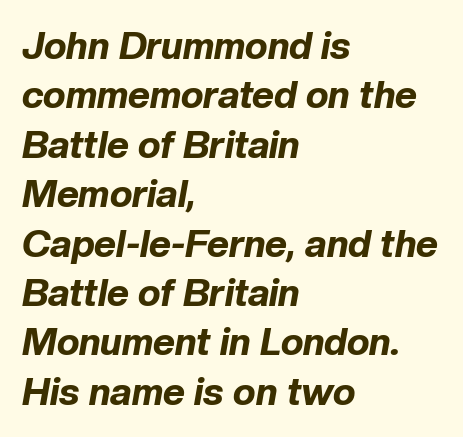
The image shows 38 px bold type, italic (leaning right); set left-aligned, normal line spacing (1.3x), normal letter spacing, not underlined; low stroke contrast and a medium x-height.
